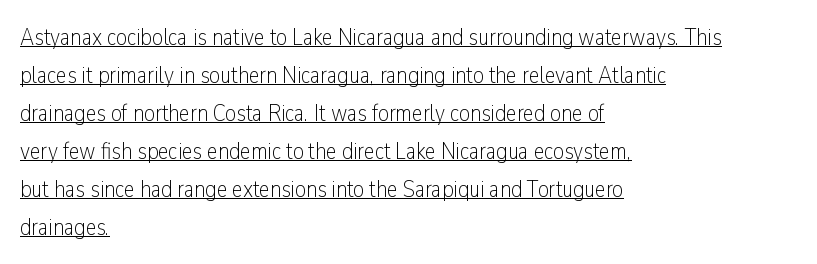
{"italic": "no", "bold": "no", "underline": "yes", "align": "left", "line_spacing": "normal", "line_spacing_ratio": 1.58, "letter_spacing": "normal", "letter_spacing_em": 0.0, "glyph_px": 24}
